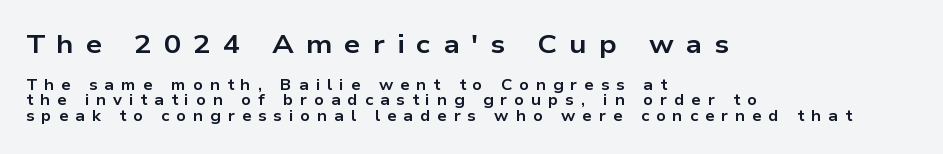
The image shows 26 px bold type, upright; set left-aligned, tight line spacing (1.04x), unusually wide letter spacing (+0.46 em), not underlined; the first (top) block is 1.73x larger.
